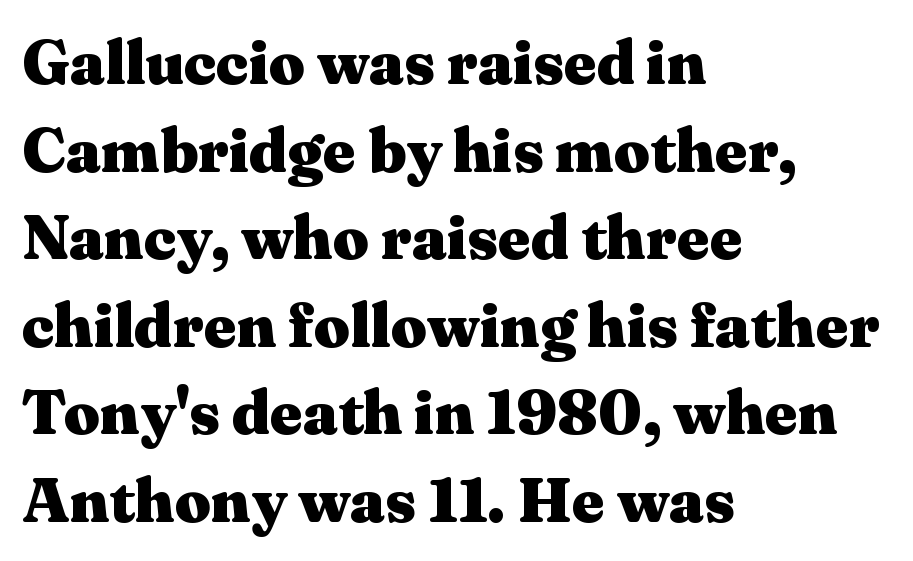
Q: Is the text bold? A: Yes.
Q: Is the text italic (slanted)? A: No, it is upright.
Q: Is the typeface a serif or a sans-serif typeface? A: Serif.
Q: Is the text underlined? A: No.
Q: How is the paragraph aligned? A: Left-aligned.
Q: Is the spacing between letters normal or unusually wide? A: Normal.
Q: Is the spacing between lines tight, normal or loose? A: Normal.
Q: Width (condensed, normal, or wide)? A: Wide.
Q: Stroke contrast? A: Medium.
Q: x-height? A: Medium.
Q: Monospaced? A: No.
